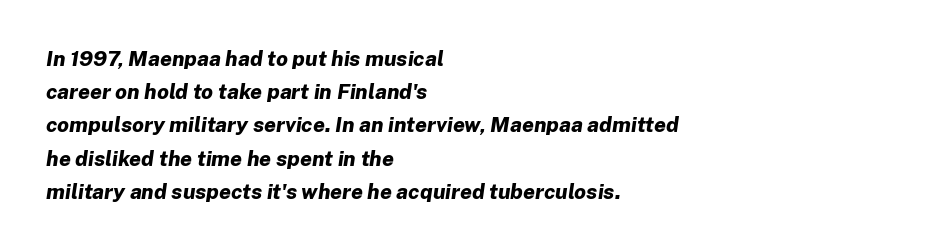
Q: Is the text bold? A: Yes.
Q: Is the text italic (slanted)? A: Yes, it leans right by about 8 degrees.
Q: Is the text underlined? A: No.
Q: How is the paragraph aligned? A: Left-aligned.
Q: Is the spacing between letters normal or unusually wide? A: Normal.
Q: Is the spacing between lines tight, normal or loose? A: Normal.
